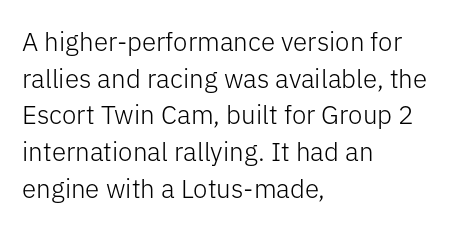
The image shows 26 px text type, upright; set left-aligned, normal line spacing (1.41x), normal letter spacing, not underlined.
